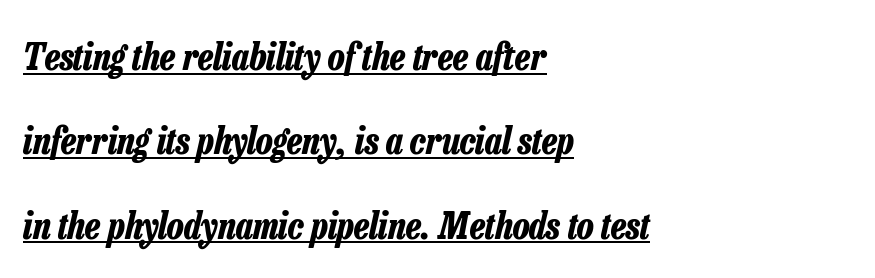
Q: Is the text bold? A: Yes.
Q: Is the text italic (slanted)? A: Yes, it leans right by about 13 degrees.
Q: Is the text underlined? A: Yes.
Q: How is the paragraph aligned? A: Left-aligned.
Q: Is the spacing between letters normal or unusually wide? A: Normal.
Q: Is the spacing between lines tight, normal or loose? A: Loose.
Q: Width (condensed, normal, or wide)? A: Condensed.
Q: Stroke contrast? A: Low.
Q: x-height? A: Medium.
Q: Monospaced? A: No.
